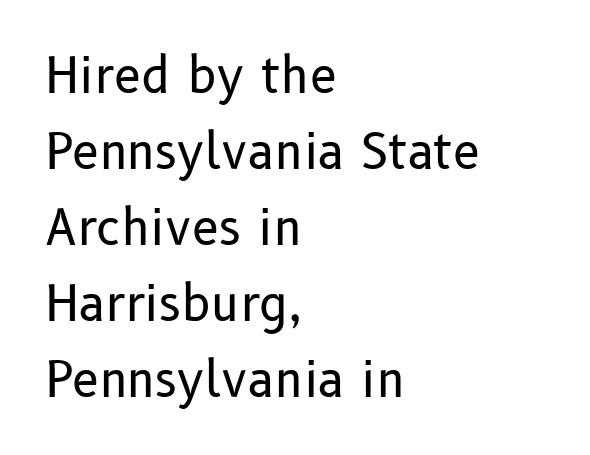
Honestly, the letter spacing is just normal — you wouldn't notice it. Tall strokes in this sample are plumb rather than angled. The face used here is a sans, in the tradition of grotesques and geometrics. The strip under each line holds only bare page. In CSS terms this would be text-align: left. Proportional: the letters do not fall into vertical columns.
